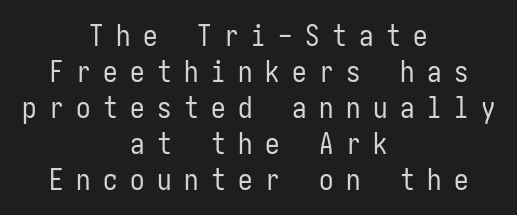
{"serif": "no", "italic": "no", "bold": "no", "weight": "regular", "width": "condensed", "stroke_contrast": "low", "x_height": "medium", "underline": "no", "align": "center", "line_spacing_ratio": 1.24, "letter_spacing": "wide", "letter_spacing_em": 0.43, "glyph_px": 29}
